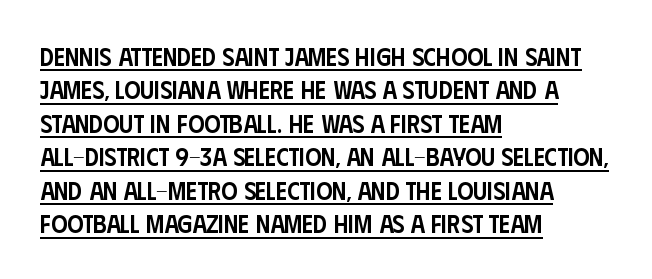
Q: Is the text bold? A: Semi-bold.
Q: Is the text italic (slanted)? A: No, it is upright.
Q: Is the text underlined? A: Yes.
Q: How is the paragraph aligned? A: Left-aligned.
Q: Is the spacing between letters normal or unusually wide? A: Normal.
Q: Is the spacing between lines tight, normal or loose? A: Normal.
